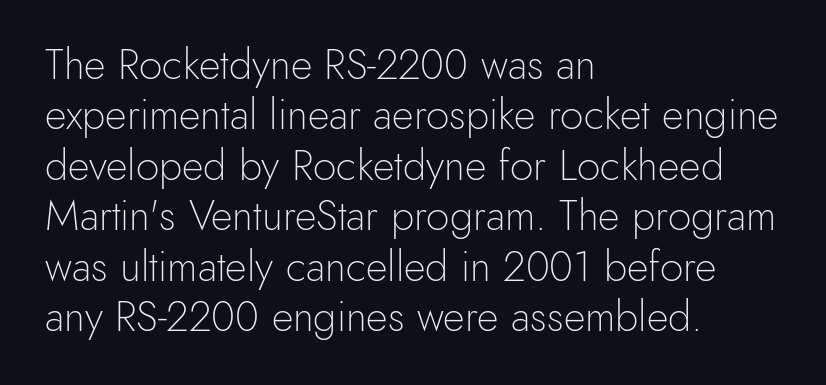
The image shows 42 px light sans-serif type, upright; set left-aligned, line spacing 1.2x, normal letter spacing, not underlined; a small x-height.
